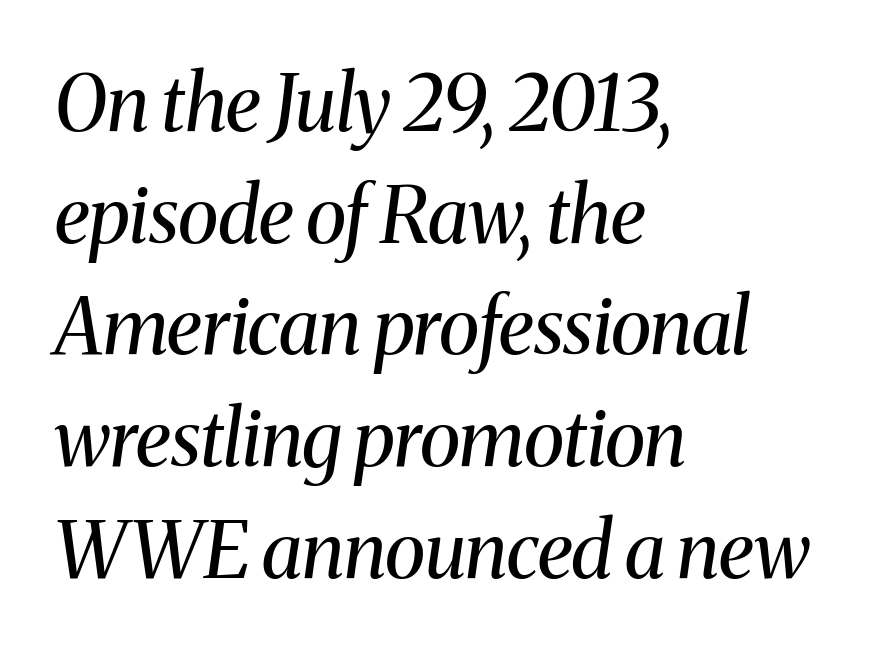
{"serif": "yes", "italic": "yes", "lean": "right", "slant_degrees": 8, "bold": "no", "weight": "regular", "width": "normal", "stroke_contrast": "medium", "x_height": "medium", "monospaced": "no", "underline": "no", "align": "left", "line_spacing": "normal", "line_spacing_ratio": 1.45, "letter_spacing": "normal", "letter_spacing_em": 0.0, "glyph_px": 77}
